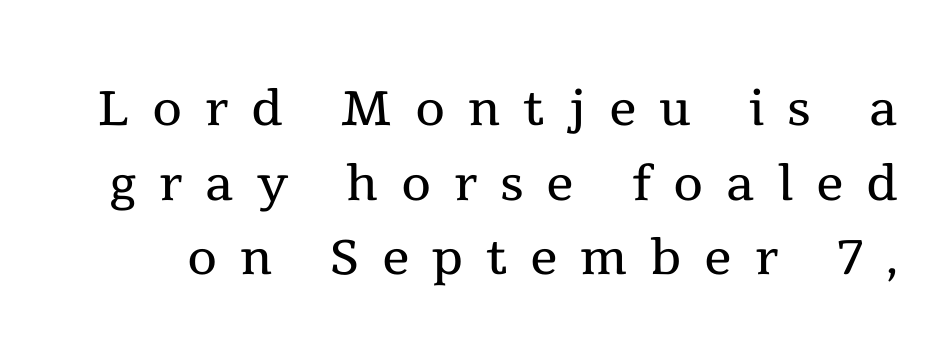
{"serif": "yes", "italic": "no", "bold": "no", "weight": "regular", "width": "normal", "x_height": "medium", "monospaced": "no", "underline": "no", "line_spacing": "tight", "line_spacing_ratio": 1.08, "letter_spacing": "wide", "letter_spacing_em": 0.33, "glyph_px": 69}
